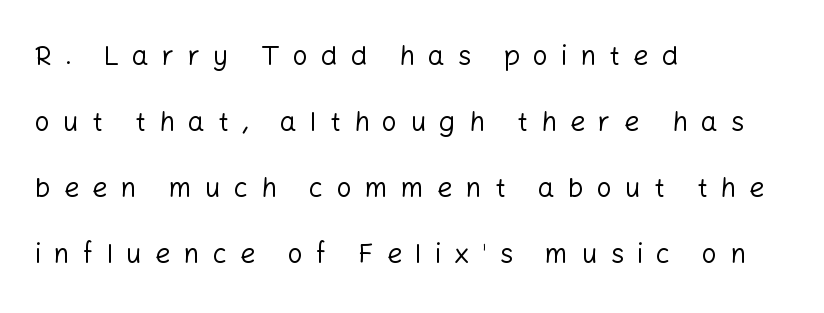
The weight would be labelled regular, book, light, or lighter still. These lines stand farther apart than default settings would place them. The typography opts for an upright posture over an oblique one. Which margin do the lines hug? The left one — the right edge is uneven. Anything drawn beneath the words? Only blank space. These lines have a slow, spaced-out rhythm from letter to letter.
